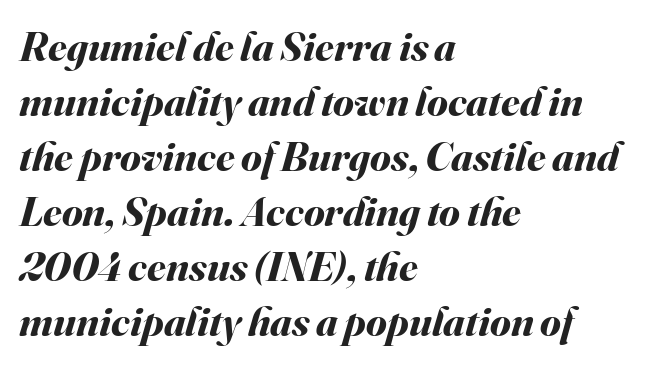
Which margin do the lines hug? The left one — the right edge is uneven. The passage shown leans; its letterforms are oblique. Each glyph is drawn with heavy, bold strokes. Glance below the letters and you will spot only blank space.
